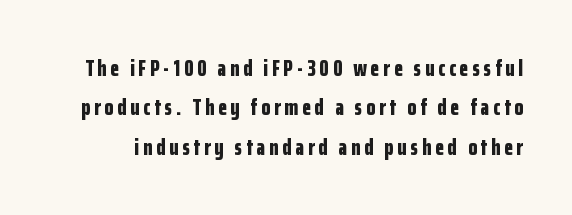
Q: Is the text bold? A: Yes.
Q: Is the text italic (slanted)? A: No, it is upright.
Q: Is the text underlined? A: No.
